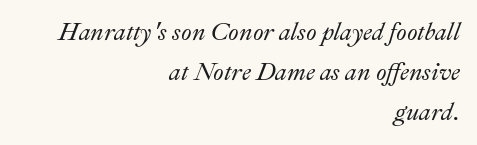
Underlining? Definitely not there. The type is set solid horizontally, with unmodified tracking. Horizontally, the lines are justified to the trailing edge only. Notice how descenders clear the ascenders below comfortably — that's standard leading. Every character sits at an angle, as italics do.
